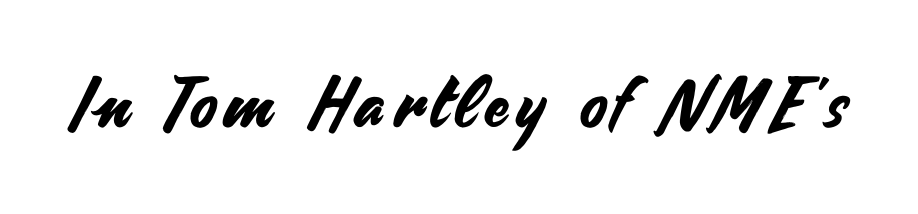
Q: Is the text italic (slanted)? A: Yes.
Q: Is the typeface a serif or a sans-serif typeface? A: Sans-serif.
Q: Is the text underlined? A: No.
Q: Width (condensed, normal, or wide)? A: Normal.
Q: Stroke contrast? A: Medium.
Q: x-height? A: Small.
Q: Monospaced? A: No.
